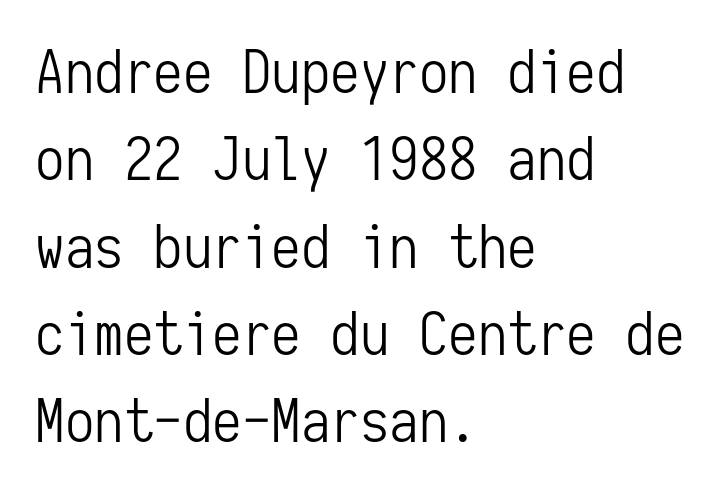
The image shows 59 px light, condensed sans-serif type, upright, monospaced; set left-aligned, normal line spacing (1.48x), normal letter spacing, not underlined; low stroke contrast and a medium x-height.
